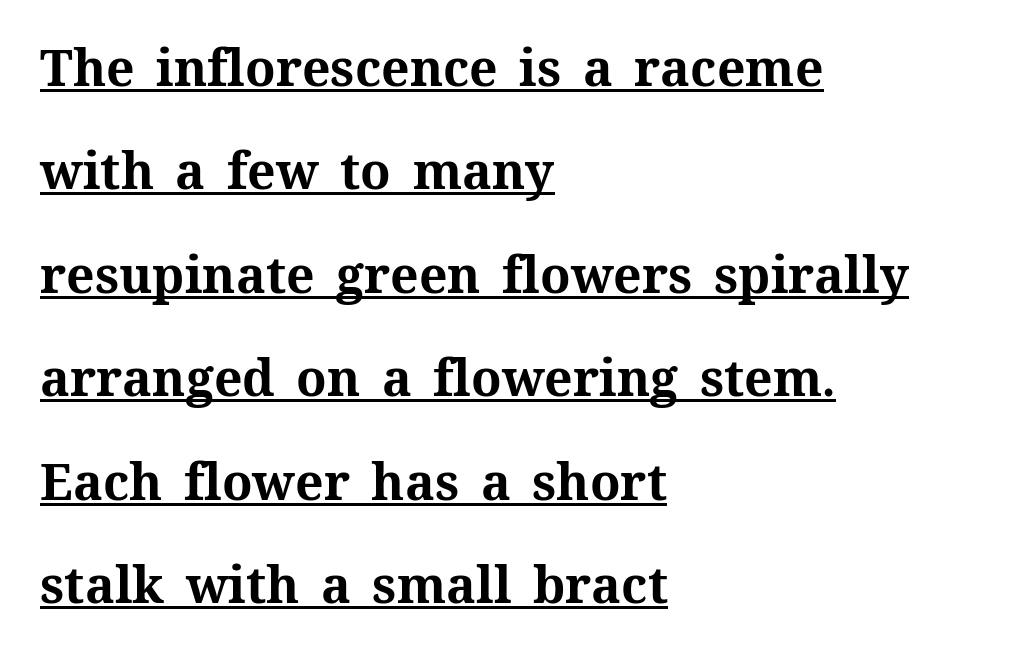
Q: Is the text bold? A: Yes.
Q: Is the text italic (slanted)? A: No, it is upright.
Q: Is the text underlined? A: Yes.
Q: How is the paragraph aligned? A: Left-aligned.
Q: Is the spacing between letters normal or unusually wide? A: Normal.
Q: Is the spacing between lines tight, normal or loose? A: Loose.
Q: Width (condensed, normal, or wide)? A: Normal.
Q: Stroke contrast? A: Medium.
Q: x-height? A: Medium.
Q: Monospaced? A: No.
